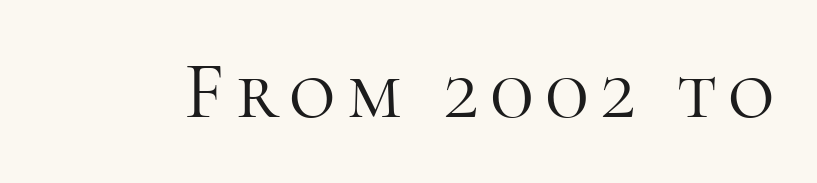
Any mark beneath the type? The region is blank. Rendered with straight, roman letterforms. The passage shown is typed in a proportional face where columns would drift. The face looks like a standard text weight, possibly lighter. This rendering employs a face with finishing strokes, i.e., a serif.
